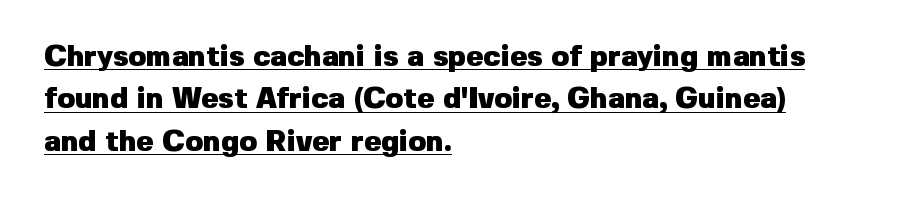
Q: Is the text bold? A: Yes.
Q: Is the text italic (slanted)? A: No, it is upright.
Q: Is the typeface a serif or a sans-serif typeface? A: Sans-serif.
Q: Is the text underlined? A: Yes.
Q: How is the paragraph aligned? A: Left-aligned.
Q: Is the spacing between letters normal or unusually wide? A: Normal.
Q: Is the spacing between lines tight, normal or loose? A: Normal.
Q: Width (condensed, normal, or wide)? A: Normal.
Q: Stroke contrast? A: Low.
Q: x-height? A: Medium.
Q: Monospaced? A: No.
